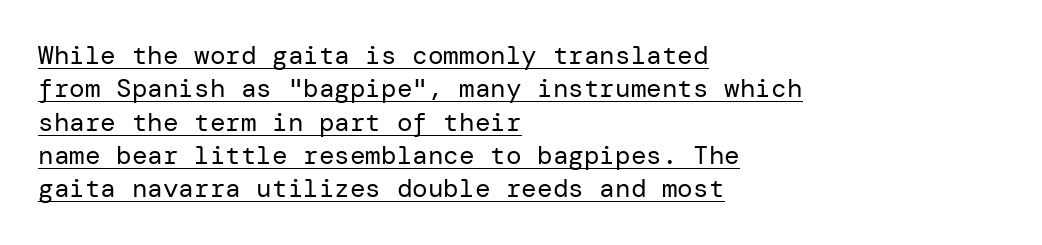
{"italic": "no", "bold": "no", "underline": "yes", "align": "left", "line_spacing": "normal", "line_spacing_ratio": 1.28, "letter_spacing": "normal", "letter_spacing_em": 0.0, "glyph_px": 26}
